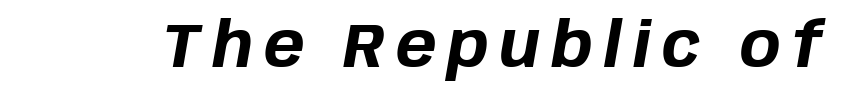
The image shows 61 px bold type, italic (leaning right); set not underlined; low stroke contrast and a large x-height.
